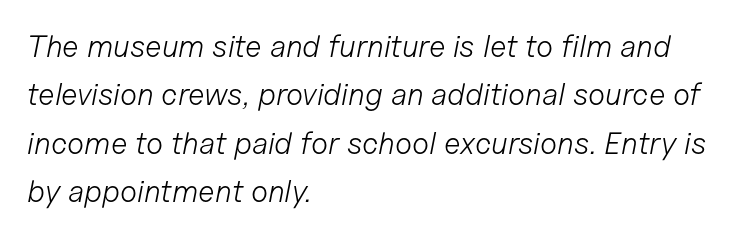
Leading matches the norm, producing a regular column. Would a proofreader flag this as italicized? Yes. No heavy texture on the line: the type isn't bold. Do the characters align in a grid? No, the font is proportional.
